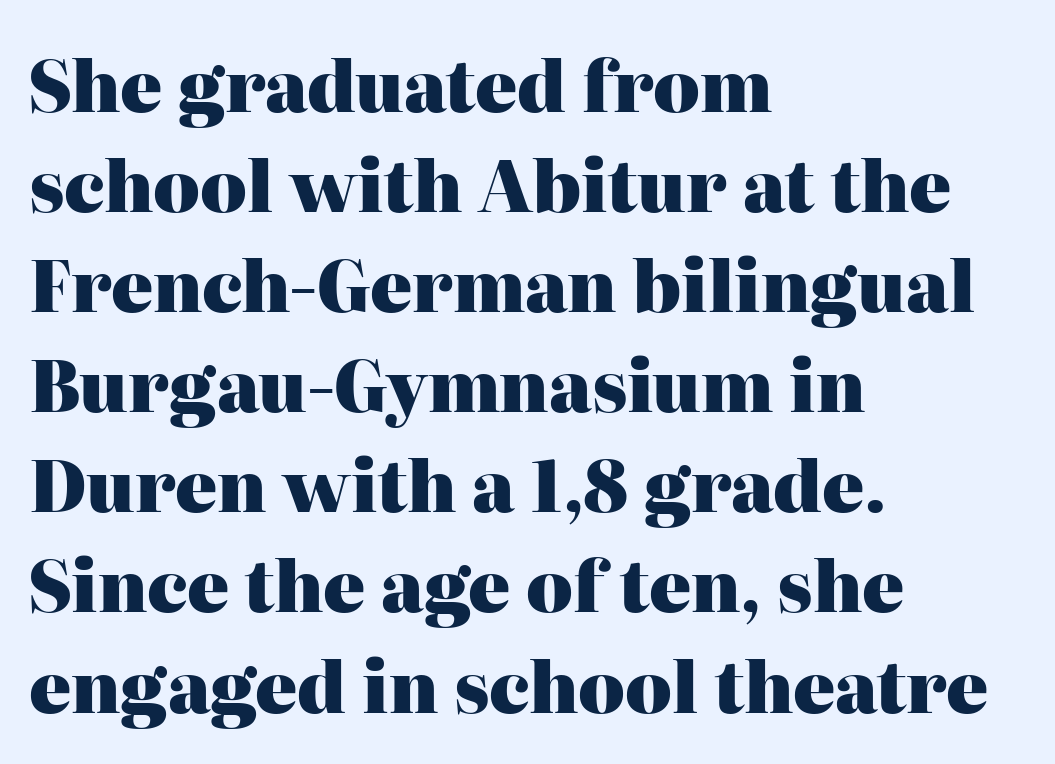
{"serif": "yes", "italic": "no", "bold": "yes", "weight": "heavy", "width": "normal", "stroke_contrast": "high", "x_height": "medium", "monospaced": "no", "underline": "no", "align": "left", "line_spacing": "normal", "line_spacing_ratio": 1.43, "letter_spacing": "normal", "letter_spacing_em": 0.0, "glyph_px": 70}
